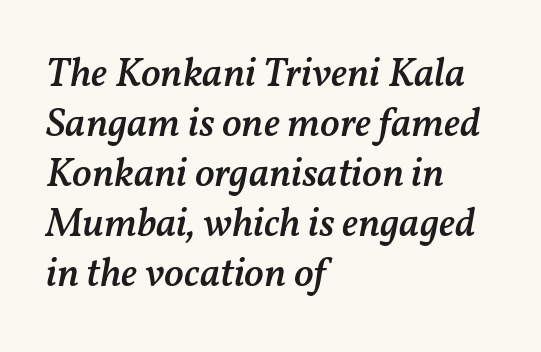
{"italic": "yes", "lean": "right", "slant_degrees": 11, "bold": "semi", "weight": "semibold", "width": "normal", "stroke_contrast": "medium", "x_height": "medium", "monospaced": "no", "underline": "no", "align": "left", "line_spacing_ratio": 1.22, "letter_spacing": "normal", "letter_spacing_em": 0.0, "glyph_px": 41}
